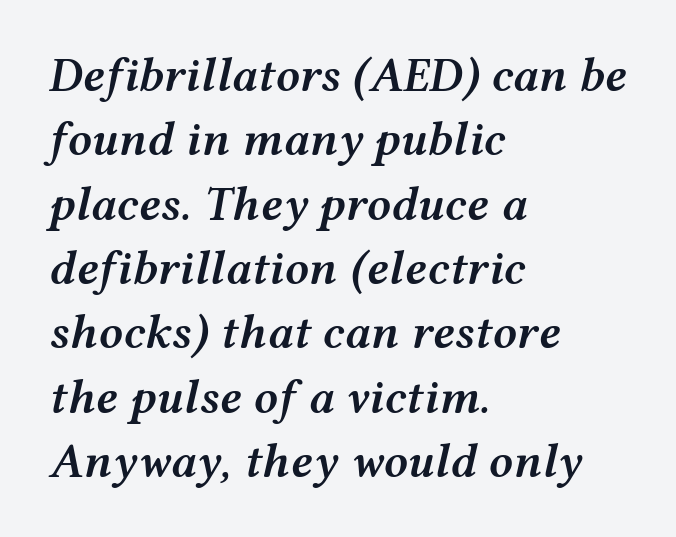
Q: Is the text bold? A: Semi-bold.
Q: Is the text italic (slanted)? A: Yes, it leans right by about 12 degrees.
Q: Is the text underlined? A: No.
Q: How is the paragraph aligned? A: Left-aligned.
Q: Is the spacing between letters normal or unusually wide? A: Normal.
Q: Is the spacing between lines tight, normal or loose? A: Normal.
Q: Width (condensed, normal, or wide)? A: Wide.
Q: Stroke contrast? A: Medium.
Q: x-height? A: Medium.
Q: Monospaced? A: No.
